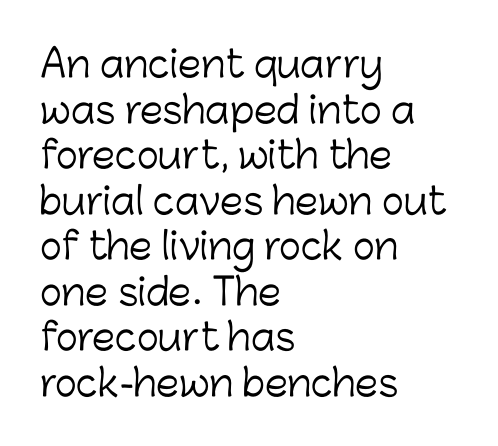
The image shows 37 px light sans-serif type, upright; set left-aligned, line spacing 1.23x, normal letter spacing, not underlined; low stroke contrast and a medium x-height.
